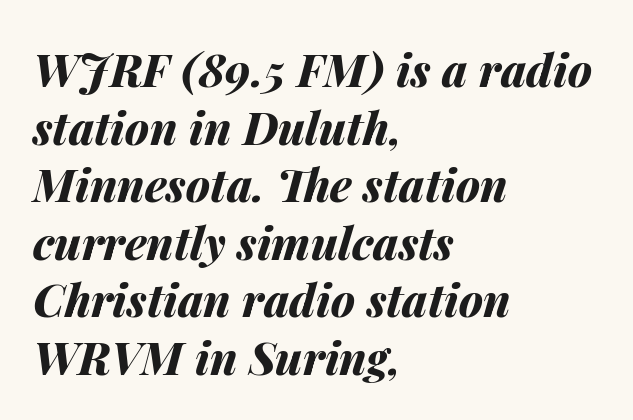
The image shows 45 px bold type, italic (leaning right); set left-aligned, normal line spacing (1.28x), normal letter spacing, not underlined; medium stroke contrast and a medium x-height.
